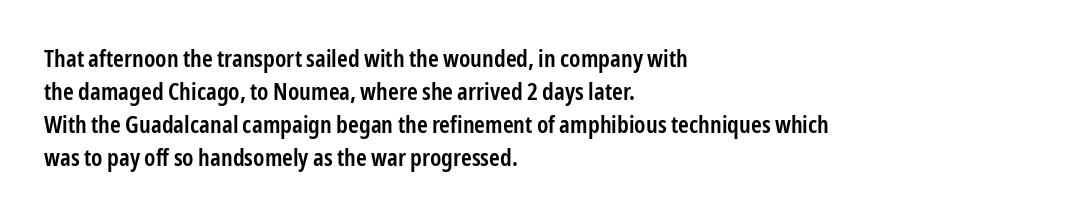
The image shows 24 px text type, upright; set left-aligned, normal line spacing (1.38x), normal letter spacing, not underlined.
